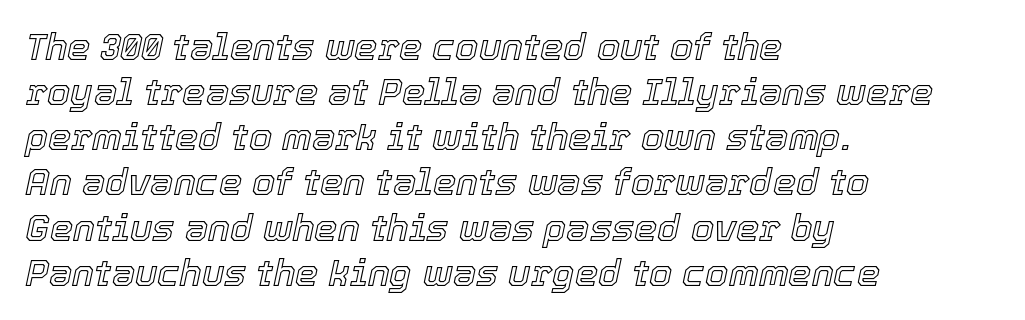
Q: Is the text italic (slanted)? A: Yes, it leans right by about 12 degrees.
Q: Is the text underlined? A: No.
Q: How is the paragraph aligned? A: Left-aligned.
Q: Is the spacing between letters normal or unusually wide? A: Normal.
Q: Width (condensed, normal, or wide)? A: Normal.
Q: x-height? A: Medium.
Q: Monospaced? A: No.
